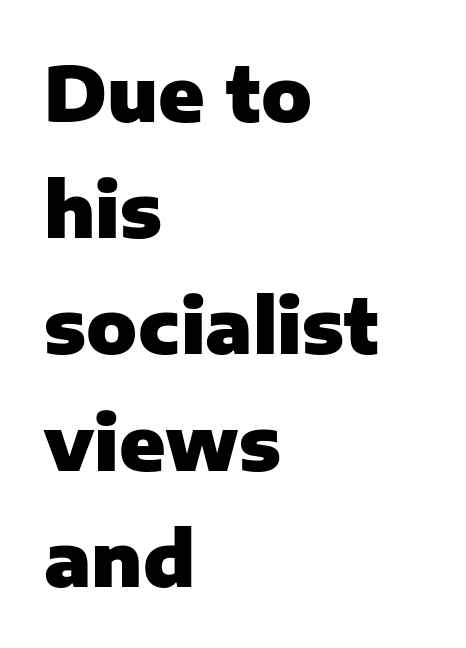
{"serif": "no", "italic": "no", "bold": "yes", "weight": "heavy", "width": "normal", "stroke_contrast": "low", "x_height": "medium", "monospaced": "no", "underline": "no", "align": "left", "line_spacing": "normal", "line_spacing_ratio": 1.55, "letter_spacing": "normal", "letter_spacing_em": 0.0, "glyph_px": 75}
